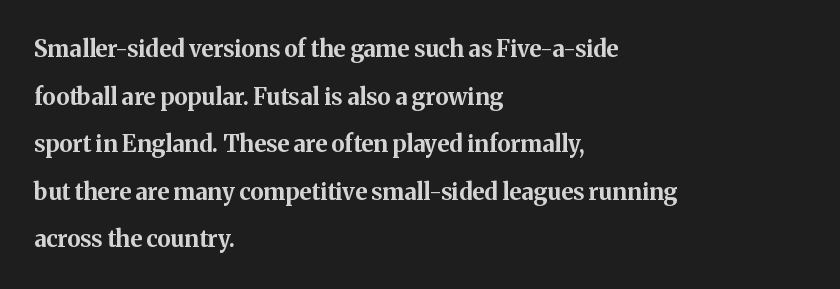
Does the weight exceed regular? Yes, all the way to bold. Layout note: lines flush left. The font's upright variant was chosen for this text. Descenders are the only things crossing below the line. Nobody touched the tracking dial on this one. Whoever set this chose breathing room over compactness in the vertical rhythm.
